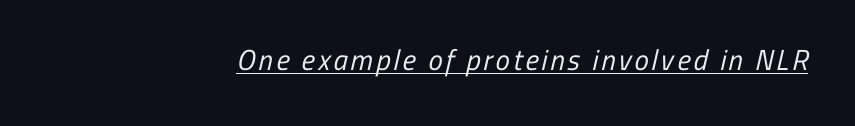
The rendered words wear a rule along their underside. The rendering shows plain stroke endings on the letterforms — a sans-serif design. Looks like regular typesetting: each glyph gets only the width it needs. No heavy texture on the line: the type isn't bold.
